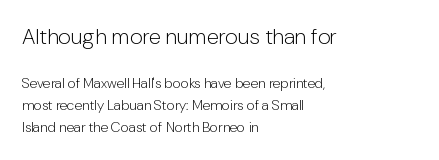
{"italic": "no", "bold": "no", "underline": "no", "align": "left", "line_spacing": "normal", "line_spacing_ratio": 1.57, "letter_spacing": "normal", "letter_spacing_em": 0.0, "larger_block": "first", "size_ratio": 1.57, "glyph_px": 22}
